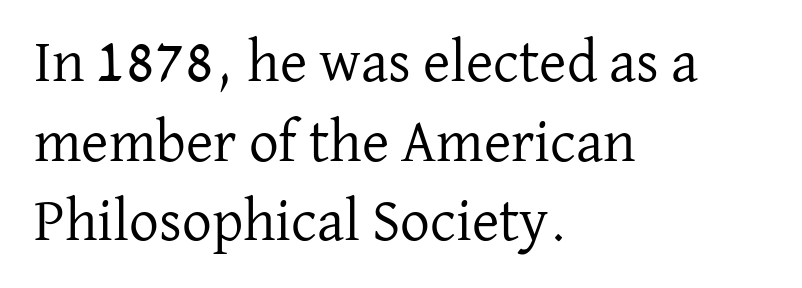
The image shows 59 px regular-weight serif type, upright; set left-aligned, normal line spacing (1.35x), normal letter spacing, not underlined; low stroke contrast and a medium x-height.
